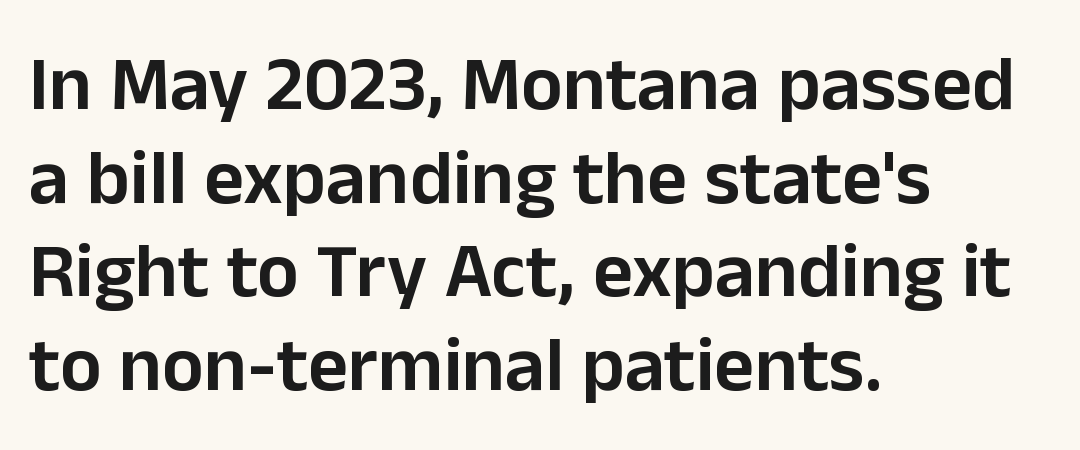
Q: Is the text bold? A: Semi-bold.
Q: Is the text italic (slanted)? A: No, it is upright.
Q: Is the typeface a serif or a sans-serif typeface? A: Sans-serif.
Q: Is the text underlined? A: No.
Q: How is the paragraph aligned? A: Left-aligned.
Q: Is the spacing between letters normal or unusually wide? A: Normal.
Q: Width (condensed, normal, or wide)? A: Normal.
Q: Stroke contrast? A: Low.
Q: x-height? A: Medium.
Q: Monospaced? A: No.
